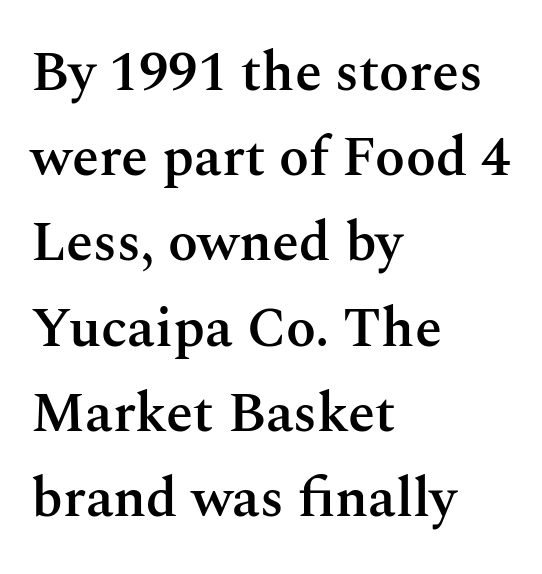
The image shows 55 px semibold serif type, upright; set left-aligned, normal line spacing (1.55x), normal letter spacing, not underlined; medium stroke contrast and a medium x-height.
